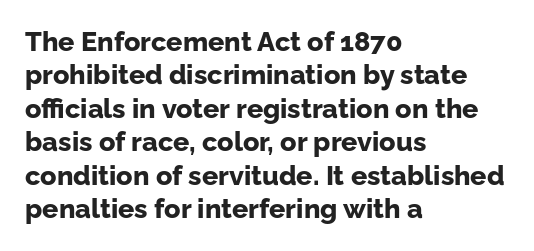
Q: Is the text bold? A: Yes.
Q: Is the text italic (slanted)? A: No, it is upright.
Q: Is the text underlined? A: No.
Q: How is the paragraph aligned? A: Left-aligned.
Q: Is the spacing between letters normal or unusually wide? A: Normal.
